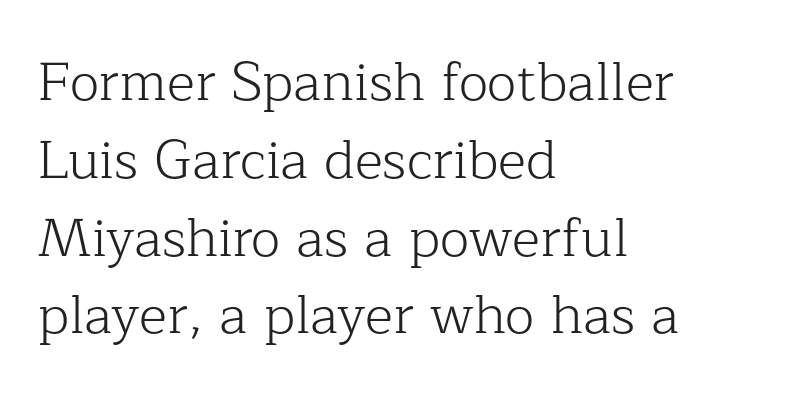
The image shows 54 px light serif type, upright; set left-aligned, normal line spacing (1.44x), normal letter spacing, not underlined; low stroke contrast and a medium x-height.
